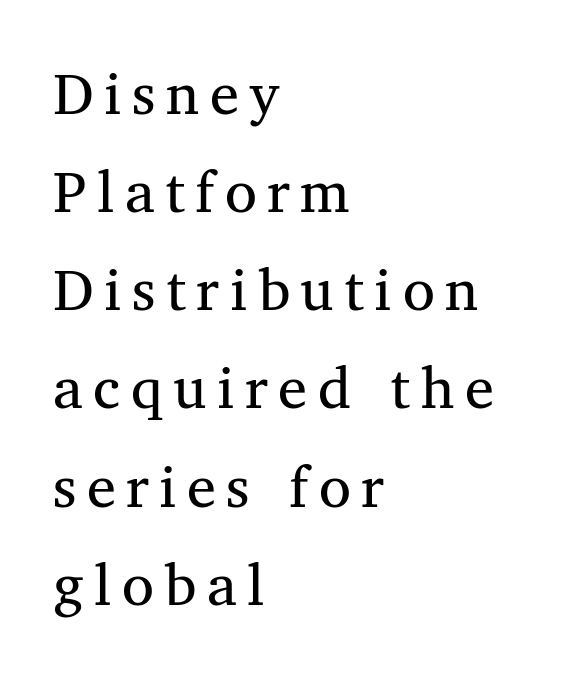
Every character sits straight up, as roman type does. The lines in this sample share a left origin and differ only in where they stop. The area under the type is left untouched. Letterform terminals end in serifs throughout the passage. Weight: not bold — regular or lighter.
